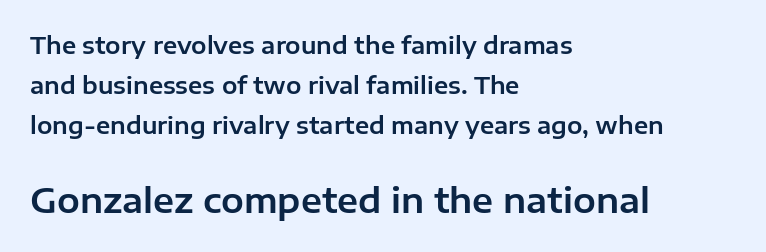
Q: Is the text italic (slanted)? A: No, it is upright.
Q: Is the typeface a serif or a sans-serif typeface? A: Sans-serif.
Q: Is the text underlined? A: No.
Q: How is the paragraph aligned? A: Left-aligned.
Q: Is the spacing between letters normal or unusually wide? A: Normal.
Q: Which block of text is set in a larger size, the first (top) or the second (bottom)? A: The second (bottom) one.
Q: Width (condensed, normal, or wide)? A: Normal.
Q: Stroke contrast? A: Low.
Q: x-height? A: Medium.
Q: Monospaced? A: No.
